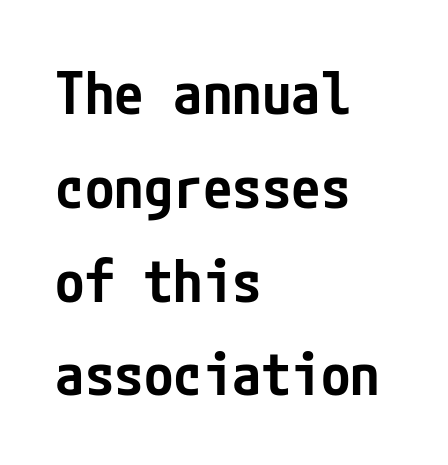
The image shows 59 px semibold, condensed sans-serif type, upright; set left-aligned, normal line spacing (1.59x), normal letter spacing, not underlined; low stroke contrast and a medium x-height.
